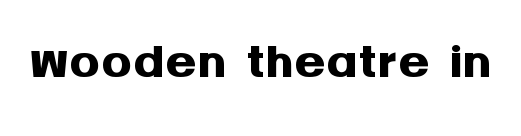
The image shows 77 px semibold sans-serif type, upright; set normal letter spacing, not underlined; medium stroke contrast and a large x-height.
